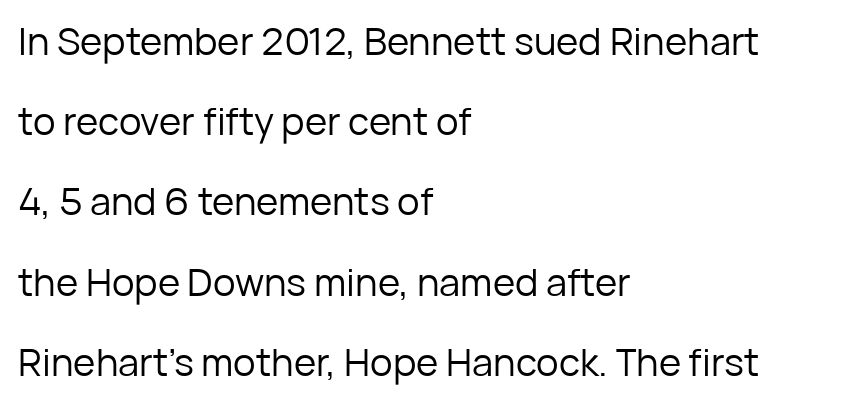
The image shows 38 px regular-weight sans-serif type, upright; set left-aligned, loose line spacing (2.11x), normal letter spacing, not underlined; low stroke contrast and a medium x-height.
